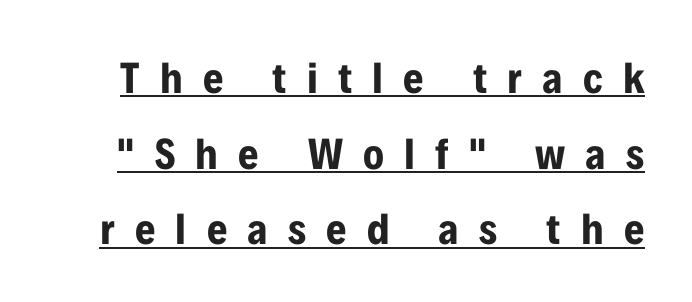
Q: Is the text bold? A: Yes.
Q: Is the text italic (slanted)? A: No, it is upright.
Q: Is the typeface a serif or a sans-serif typeface? A: Sans-serif.
Q: Is the text underlined? A: Yes.
Q: Is the spacing between letters normal or unusually wide? A: Unusually wide.
Q: Width (condensed, normal, or wide)? A: Condensed.
Q: Stroke contrast? A: Low.
Q: x-height? A: Medium.
Q: Monospaced? A: No.
